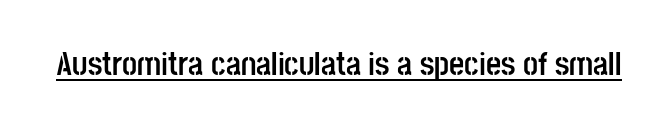
Q: Is the text bold? A: Yes.
Q: Is the text italic (slanted)? A: No, it is upright.
Q: Is the typeface a serif or a sans-serif typeface? A: Sans-serif.
Q: Is the text underlined? A: Yes.
Q: Is the spacing between letters normal or unusually wide? A: Normal.
Q: Width (condensed, normal, or wide)? A: Condensed.
Q: Stroke contrast? A: Low.
Q: x-height? A: Large.
Q: Monospaced? A: No.
